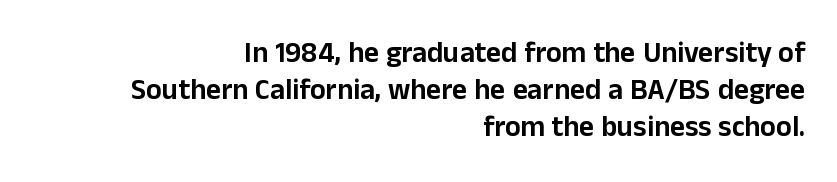
A typesetter would call this leading conventional body-copy spacing. Only glyphs here, with clear space below each row. The typesetter chose a ragged-left arrangement here. The face used here is proportionally spaced, like ordinary book or web type. This sample uses a sans-serif face. This rendering leaves character spacing at its baseline value.
